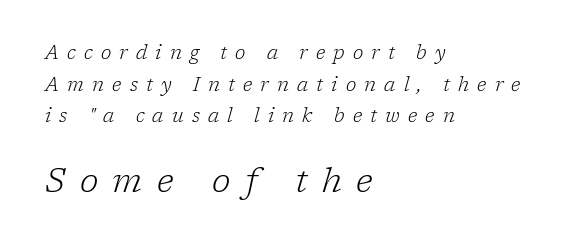
The image shows 34 px light serif type, italic (leaning right); set left-aligned, normal line spacing (1.67x), unusually wide letter spacing (+0.43 em), not underlined; the second (bottom) block is 1.79x larger; low stroke contrast and a medium x-height.
